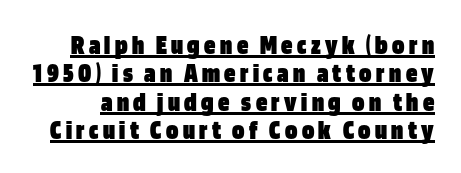
The image shows 28 px heavy, condensed sans-serif type, upright; set tight line spacing (1.01x), underlined; low stroke contrast and a large x-height.
